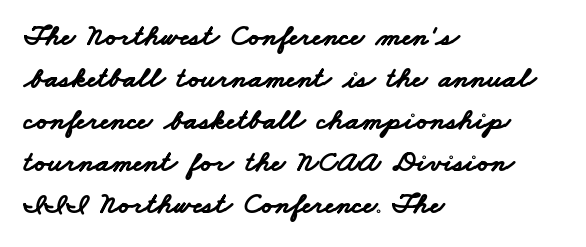
{"serif": "no", "bold": "yes", "weight": "bold", "width": "wide", "stroke_contrast": "low", "x_height": "small", "monospaced": "no", "underline": "no", "align": "left", "line_spacing": "normal", "line_spacing_ratio": 1.4, "letter_spacing": "normal", "letter_spacing_em": 0.0, "glyph_px": 30}
